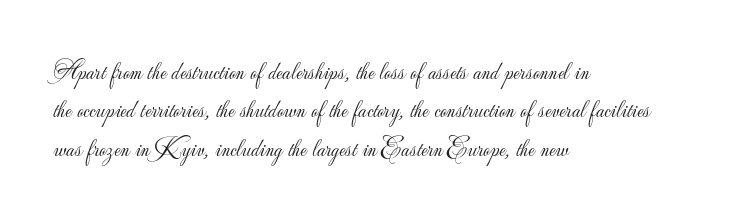
Q: Is the text bold? A: No.
Q: Is the text italic (slanted)? A: Yes.
Q: Is the text underlined? A: No.
Q: How is the paragraph aligned? A: Left-aligned.
Q: Is the spacing between letters normal or unusually wide? A: Normal.
Q: Is the spacing between lines tight, normal or loose? A: Normal.
